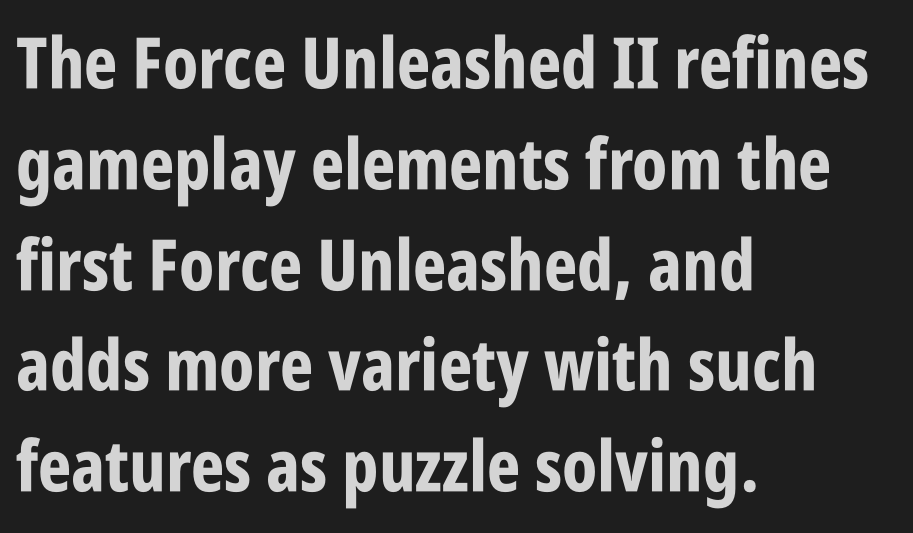
The image shows 71 px bold, condensed sans-serif type, upright; set left-aligned, normal line spacing (1.42x), normal letter spacing, not underlined; low stroke contrast and a large x-height.
